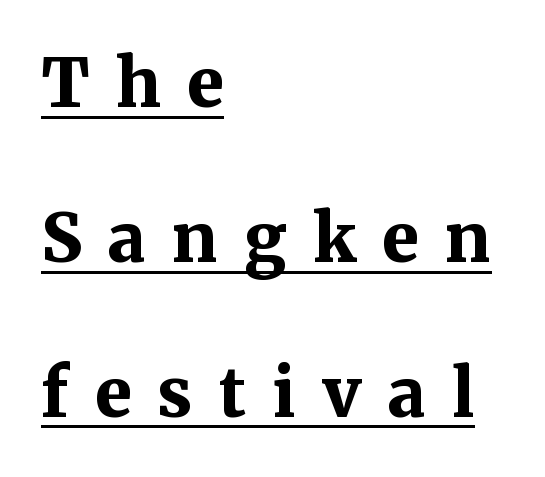
Q: Is the text bold? A: Yes.
Q: Is the text italic (slanted)? A: No, it is upright.
Q: Is the typeface a serif or a sans-serif typeface? A: Serif.
Q: Is the text underlined? A: Yes.
Q: How is the paragraph aligned? A: Left-aligned.
Q: Is the spacing between letters normal or unusually wide? A: Unusually wide.
Q: Is the spacing between lines tight, normal or loose? A: Loose.
Q: Width (condensed, normal, or wide)? A: Normal.
Q: Stroke contrast? A: Medium.
Q: x-height? A: Medium.
Q: Monospaced? A: No.
